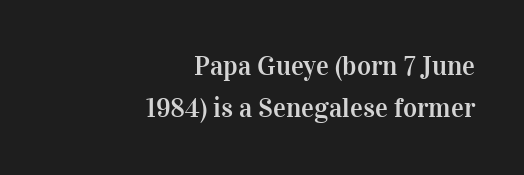
The image shows 27 px text type, upright; set right-aligned, normal line spacing (1.56x), normal letter spacing, not underlined.
